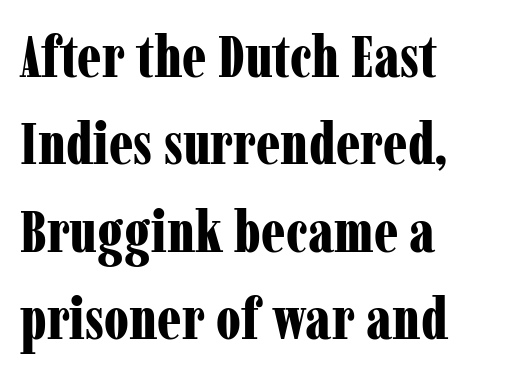
Q: Is the text bold? A: Yes.
Q: Is the text italic (slanted)? A: No, it is upright.
Q: Is the typeface a serif or a sans-serif typeface? A: Serif.
Q: Is the text underlined? A: No.
Q: How is the paragraph aligned? A: Left-aligned.
Q: Is the spacing between letters normal or unusually wide? A: Normal.
Q: Is the spacing between lines tight, normal or loose? A: Normal.
Q: Width (condensed, normal, or wide)? A: Condensed.
Q: Stroke contrast? A: Low.
Q: x-height? A: Medium.
Q: Monospaced? A: No.
